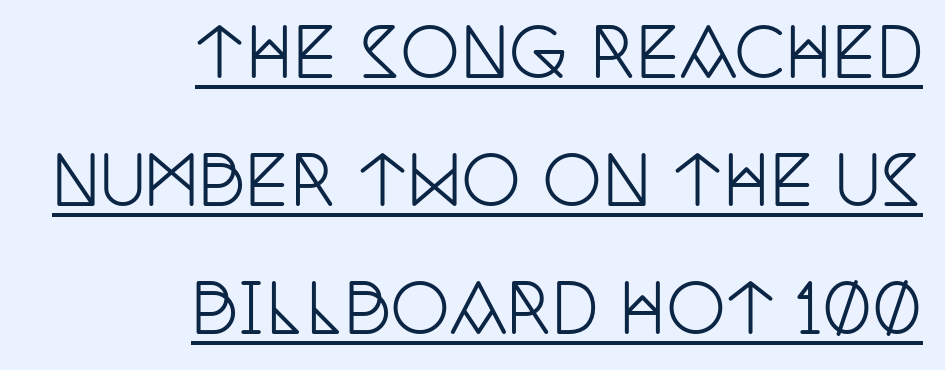
Tracking value appears to be zero — textbook default spacing. Line endings align vertically; line beginnings do not. You could fit nearly another row in the gap between these rows. Serif or sans? Serif — the stroke terminals have little feet. Is this a fixed-width face? No — the glyphs have proportional, varying widths.
